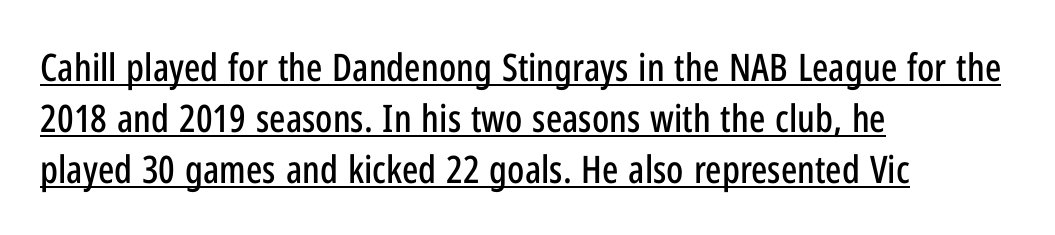
The image shows 38 px condensed sans-serif type, upright; set left-aligned, normal line spacing (1.34x), normal letter spacing, underlined; low stroke contrast and a medium x-height.
